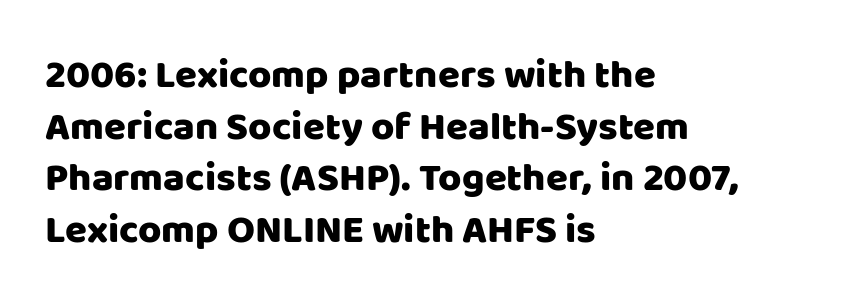
No word sits above an underline. This sample uses a sans-serif face. Normally led — the rows are evenly, conventionally spaced. Proportional: the letters do not fall into vertical columns.
